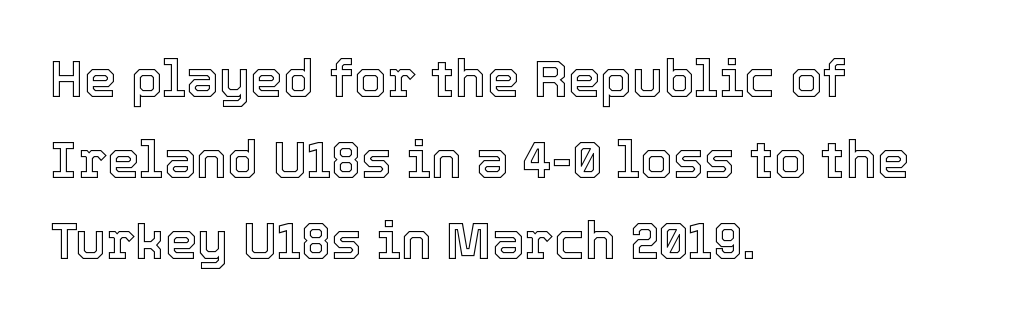
{"italic": "no", "width": "normal", "x_height": "medium", "monospaced": "no", "underline": "no", "align": "left", "line_spacing": "normal", "line_spacing_ratio": 1.56, "letter_spacing": "normal", "letter_spacing_em": 0.0, "glyph_px": 52}
